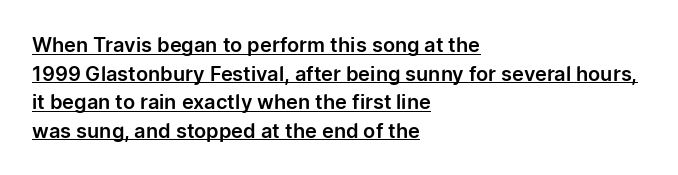
The image shows 20 px text type, upright; set left-aligned, normal line spacing (1.43x), normal letter spacing, underlined.
